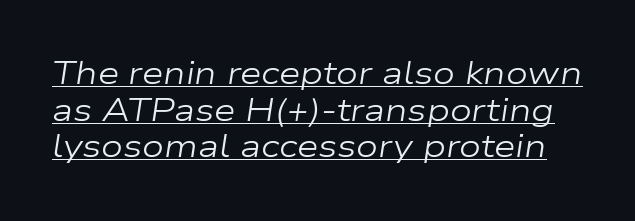
{"italic": "yes", "lean": "right", "slant_degrees": 9, "bold": "no", "weight": "regular", "width": "wide", "stroke_contrast": "low", "x_height": "medium", "monospaced": "no", "underline": "yes", "line_spacing_ratio": 1.18, "letter_spacing": "normal", "letter_spacing_em": 0.0, "glyph_px": 31}
